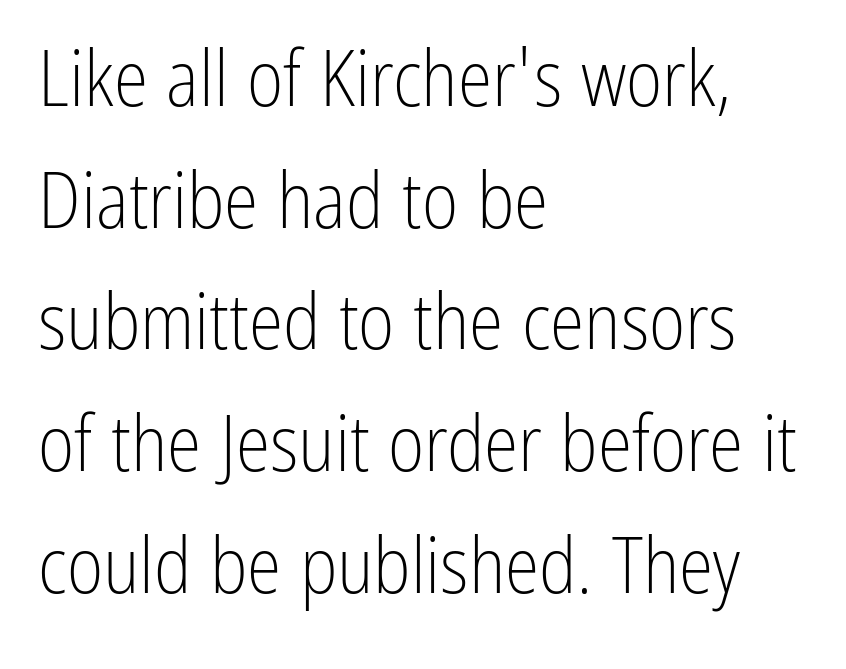
The image shows 78 px light, condensed sans-serif type, upright; set left-aligned, normal line spacing (1.56x), normal letter spacing, not underlined; low stroke contrast and a medium x-height.
